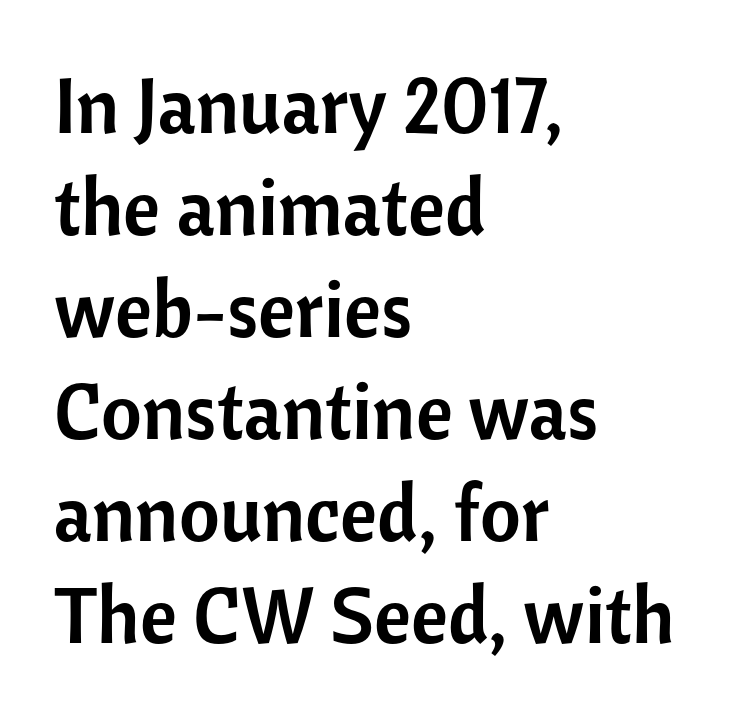
{"serif": "no", "italic": "no", "width": "normal", "stroke_contrast": "low", "x_height": "medium", "monospaced": "no", "underline": "no", "align": "left", "line_spacing": "normal", "line_spacing_ratio": 1.29, "letter_spacing": "normal", "letter_spacing_em": 0.0, "glyph_px": 79}
